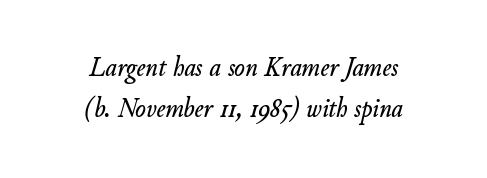
The image shows 28 px text type, italic (leaning right); set centered, normal line spacing (1.47x), normal letter spacing, not underlined; low stroke contrast and a small x-height.
